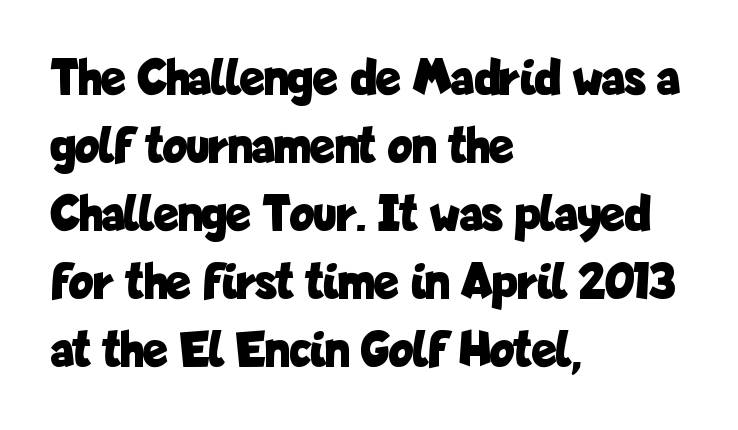
{"serif": "no", "italic": "no", "bold": "yes", "weight": "bold", "width": "condensed", "stroke_contrast": "low", "x_height": "medium", "monospaced": "no", "underline": "no", "align": "left", "line_spacing": "normal", "line_spacing_ratio": 1.31, "letter_spacing": "normal", "letter_spacing_em": 0.0, "glyph_px": 52}
